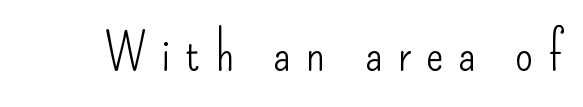
Weight class: somewhere from thin through regular. No italicization has been applied; the sample stays upright. The glyphs are unaccompanied by any horizontal stroke below them. Caption: expanded tracking, letters set apart.
